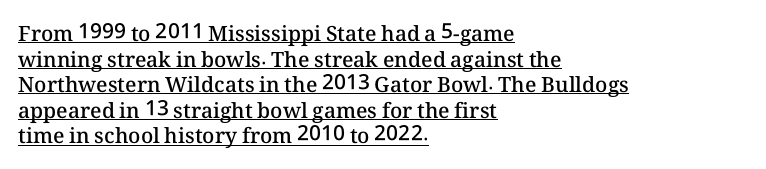
The image shows 21 px text type, upright; set left-aligned, line spacing 1.22x, normal letter spacing, underlined.
